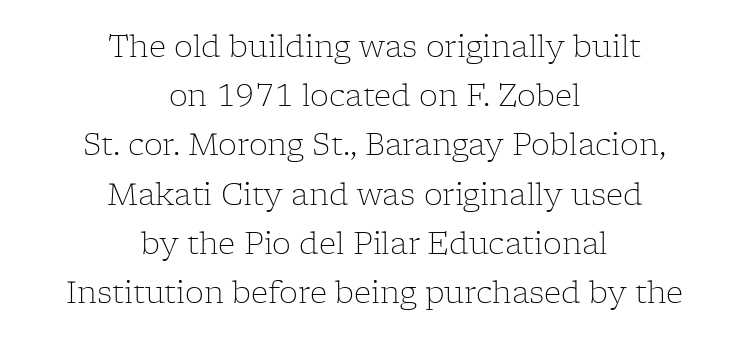
The image shows 30 px light serif type, upright; set centered, normal line spacing (1.64x), normal letter spacing, not underlined; low stroke contrast and a medium x-height.
